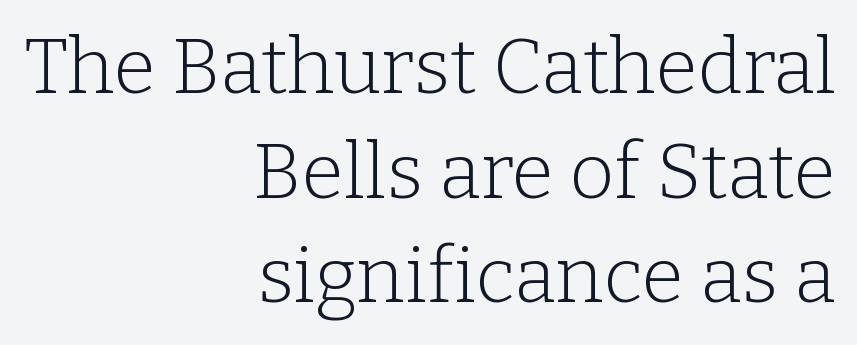
{"serif": "yes", "italic": "no", "bold": "no", "weight": "light", "width": "normal", "stroke_contrast": "low", "x_height": "medium", "monospaced": "no", "underline": "no", "align": "right", "line_spacing": "normal", "line_spacing_ratio": 1.36, "letter_spacing": "normal", "letter_spacing_em": 0.0, "glyph_px": 77}
